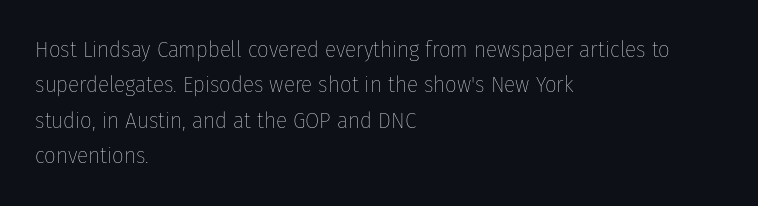
{"italic": "no", "bold": "no", "underline": "no", "align": "left", "line_spacing": "normal", "line_spacing_ratio": 1.54, "letter_spacing": "normal", "letter_spacing_em": 0.0, "glyph_px": 23}
